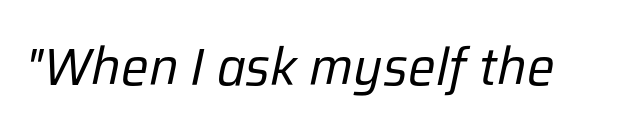
Q: Is the text bold? A: No.
Q: Is the text italic (slanted)? A: Yes, it leans right by about 12 degrees.
Q: Is the text underlined? A: No.
Q: Is the spacing between letters normal or unusually wide? A: Normal.
Q: Width (condensed, normal, or wide)? A: Normal.
Q: Stroke contrast? A: Low.
Q: x-height? A: Medium.
Q: Monospaced? A: No.
